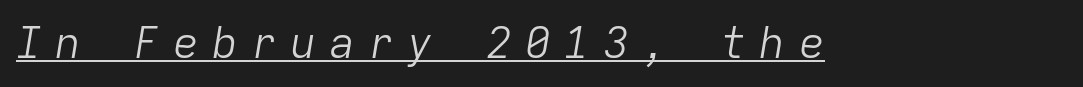
Think of a typewriter: that constant character pitch is what you see here. Notice how a bar underscores the lettering throughout. Between one letter and the next there's a generous, obvious gap. The passage shown leans; its letterforms are oblique.
